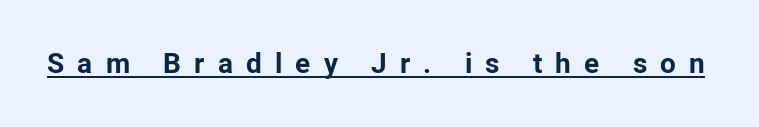
{"serif": "no", "italic": "no", "bold": "yes", "weight": "bold", "width": "normal", "stroke_contrast": "low", "x_height": "medium", "monospaced": "no", "underline": "yes", "letter_spacing": "wide", "letter_spacing_em": 0.47, "glyph_px": 28}
